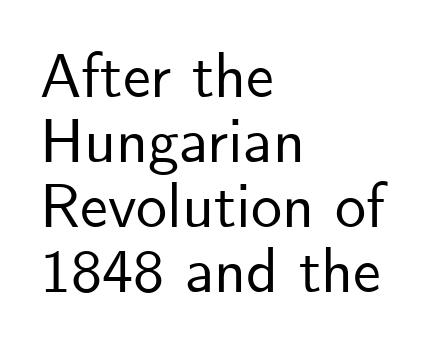
Line starts are locked; line ends wander. Every character sits straight up, as roman type does. Underlining? Definitely not there. What kind of face is this? One without serifs — a sans. Look at the tracking — it's just the regular setting, nothing added.
